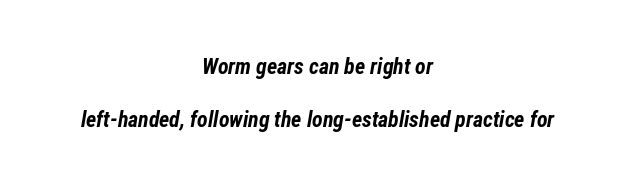
Q: Is the text bold? A: Yes.
Q: Is the text italic (slanted)? A: Yes, it leans right by about 12 degrees.
Q: Is the text underlined? A: No.
Q: How is the paragraph aligned? A: Centered.
Q: Is the spacing between letters normal or unusually wide? A: Normal.
Q: Is the spacing between lines tight, normal or loose? A: Loose.
